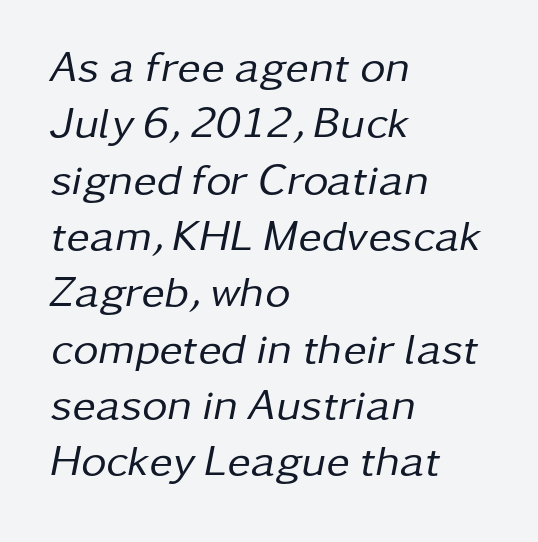
Q: Is the text bold? A: No.
Q: Is the text italic (slanted)? A: Yes, it leans right by about 11 degrees.
Q: Is the text underlined? A: No.
Q: How is the paragraph aligned? A: Left-aligned.
Q: Is the spacing between letters normal or unusually wide? A: Normal.
Q: Is the spacing between lines tight, normal or loose? A: Normal.
Q: Width (condensed, normal, or wide)? A: Normal.
Q: Stroke contrast? A: Low.
Q: x-height? A: Medium.
Q: Monospaced? A: No.
